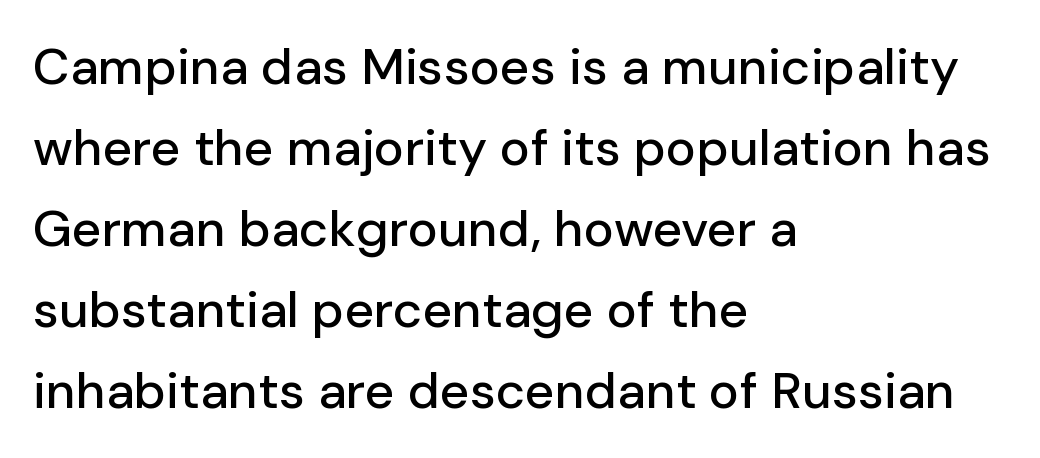
Check under the words: just untouched page. If you drew a ruler down the left edge, every line would touch it. Quick note: not italic, upright. The face used here is proportionally spaced, like ordinary book or web type. A typesetter would call this zero additional tracking. Vertical spacing — default.
